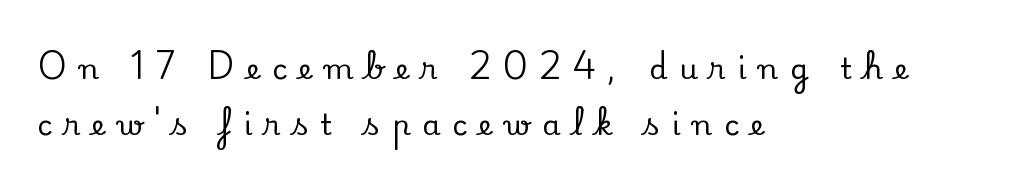
These lines stand farther apart than default settings would place them. Between one letter and the next there's a generous, obvious gap. Alignment: flush left. Looks like regular typesetting: each glyph gets only the width it needs.
